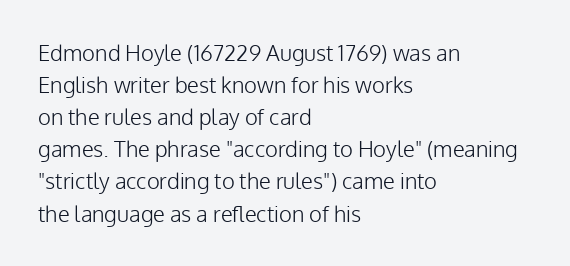
Weight: in the light-to-regular range. These lines keep a tight, regular rhythm from letter to letter. Any mark beneath the type? The region is blank. Left-aligned paragraph, ragged on the right. If you drew a line through each stem, it would be perfectly vertical. Honestly, the row spacing looks completely unremarkable.
